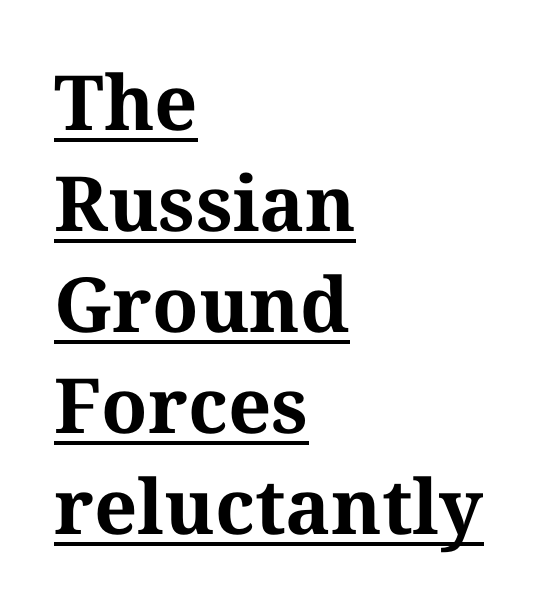
Evenly set lines give the paragraph a standard silhouette. Is this a fixed-width face? No — the glyphs have proportional, varying widths. Reading down the block, your eye returns to a fixed left position each line. The rendering uses the underline text-decoration. Students, note that the glyphs here touch the page at normal intervals.
